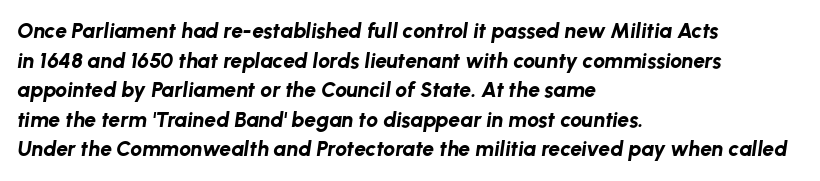
Summary of weight: heavy, a full bold. Students, observe: this is what conventionally led text looks like. Typeset ragged right — the left edge is the straight one. In terms of letterspacing, this is plain default setting. The space beneath each line is pristine and unruled. The passage shown leans; its letterforms are oblique.
